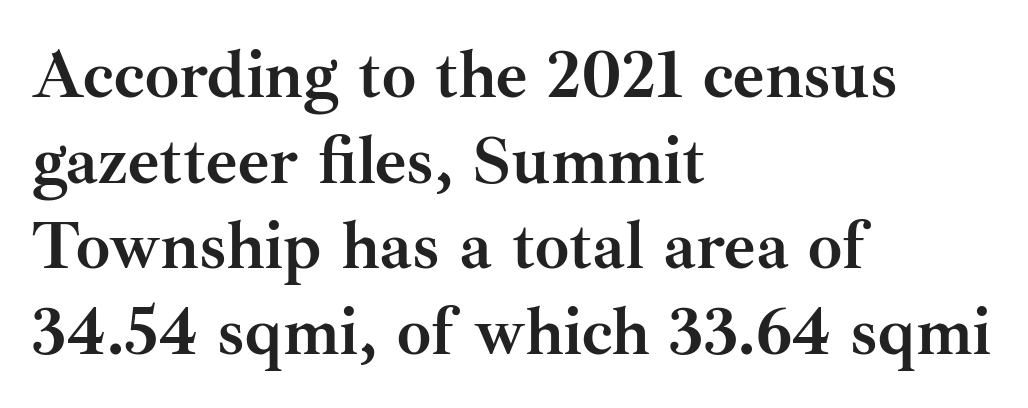
Q: Is the text bold? A: Yes.
Q: Is the text italic (slanted)? A: No, it is upright.
Q: Is the typeface a serif or a sans-serif typeface? A: Serif.
Q: Is the text underlined? A: No.
Q: How is the paragraph aligned? A: Left-aligned.
Q: Is the spacing between letters normal or unusually wide? A: Normal.
Q: Is the spacing between lines tight, normal or loose? A: Normal.
Q: Width (condensed, normal, or wide)? A: Normal.
Q: Stroke contrast? A: Medium.
Q: x-height? A: Small.
Q: Monospaced? A: No.
